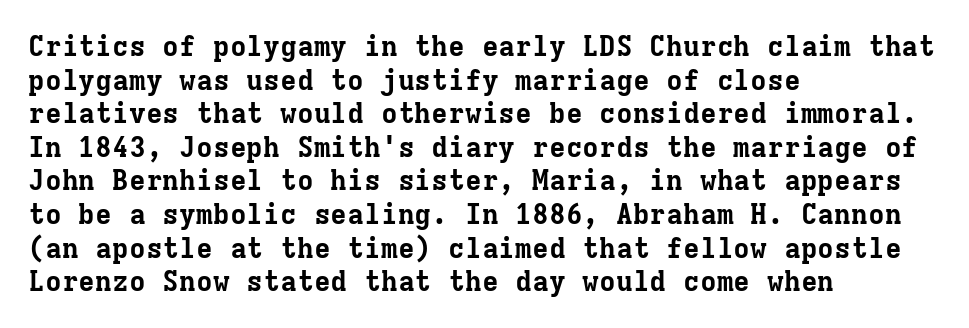
{"serif": "yes", "italic": "no", "bold": "yes", "weight": "bold", "width": "normal", "stroke_contrast": "low", "x_height": "medium", "monospaced": "yes", "underline": "no", "align": "left", "line_spacing_ratio": 1.2, "letter_spacing": "normal", "letter_spacing_em": 0.0, "glyph_px": 28}
